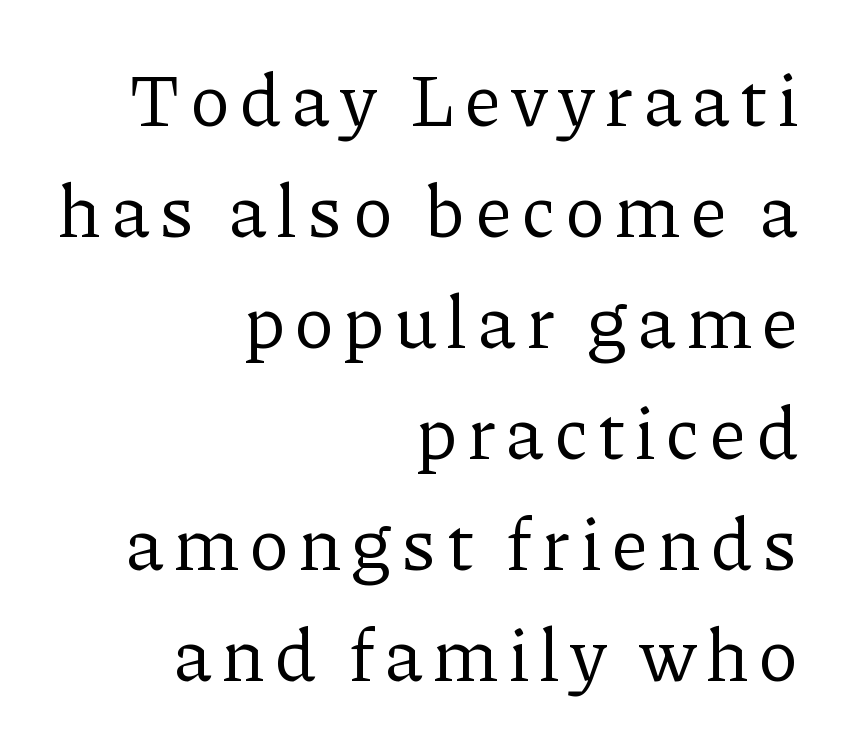
The image shows 74 px regular-weight serif type, upright; set right-aligned, normal line spacing (1.5x), not underlined; low stroke contrast and a medium x-height.
